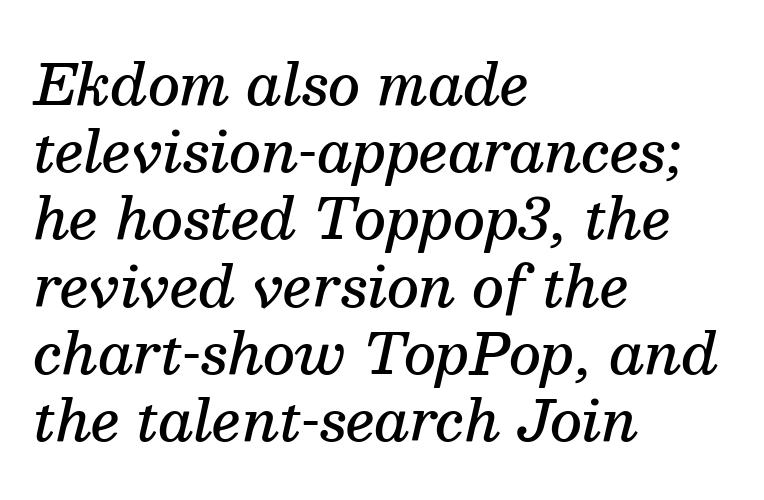
Looking at the ascenders, they clearly lean. Only glyphs here, with clear space below each row. This rendering employs a face with finishing strokes, i.e., a serif. Semibold letterforms, between regular and bold. Is this a fixed-width face? No — the glyphs have proportional, varying widths.
